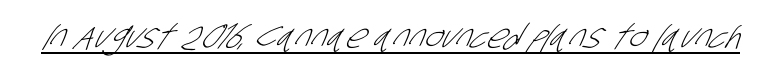
Q: Is the text bold? A: No.
Q: Is the typeface a serif or a sans-serif typeface? A: Sans-serif.
Q: Is the text underlined? A: Yes.
Q: Is the spacing between letters normal or unusually wide? A: Normal.
Q: Width (condensed, normal, or wide)? A: Condensed.
Q: Stroke contrast? A: Low.
Q: x-height? A: Large.
Q: Monospaced? A: No.
